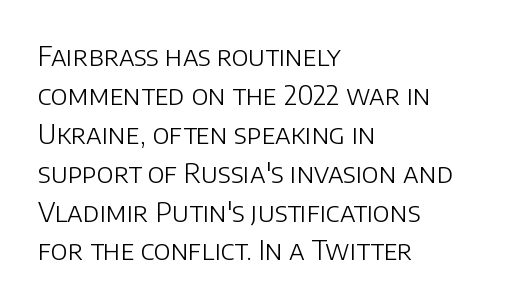
The image shows 27 px text type, upright; set left-aligned, normal line spacing (1.44x), normal letter spacing, not underlined.
